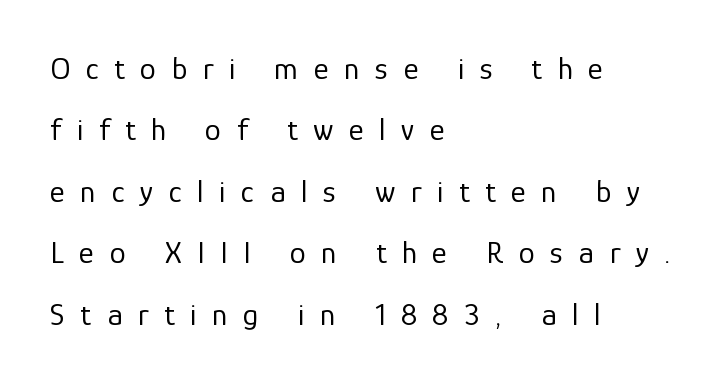
{"serif": "no", "italic": "no", "bold": "no", "weight": "regular", "width": "normal", "stroke_contrast": "low", "x_height": "medium", "monospaced": "no", "underline": "no", "align": "left", "line_spacing": "loose", "line_spacing_ratio": 1.92, "letter_spacing": "wide", "letter_spacing_em": 0.49, "glyph_px": 32}
